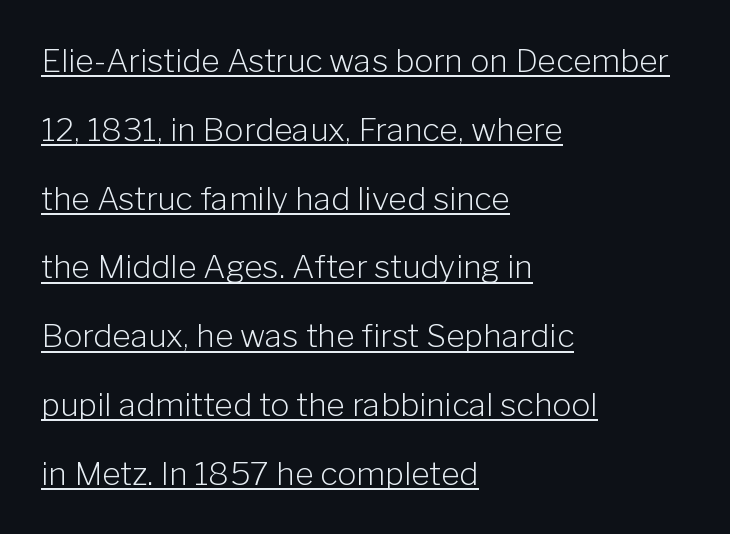
{"serif": "no", "italic": "no", "bold": "no", "weight": "light", "width": "normal", "stroke_contrast": "low", "x_height": "medium", "monospaced": "no", "underline": "yes", "align": "left", "line_spacing": "loose", "line_spacing_ratio": 2.15, "letter_spacing": "normal", "letter_spacing_em": 0.0, "glyph_px": 32}
